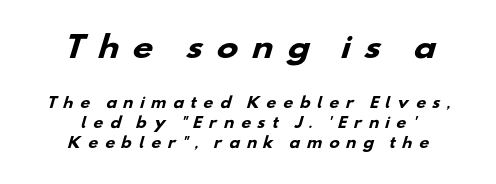
Q: Is the text bold? A: Yes.
Q: Is the typeface a serif or a sans-serif typeface? A: Sans-serif.
Q: Is the text underlined? A: No.
Q: How is the paragraph aligned? A: Centered.
Q: Is the spacing between letters normal or unusually wide? A: Unusually wide.
Q: Is the spacing between lines tight, normal or loose? A: Normal.
Q: Which block of text is set in a larger size, the first (top) or the second (bottom)? A: The first (top) one.
Q: Width (condensed, normal, or wide)? A: Wide.
Q: Stroke contrast? A: Low.
Q: x-height? A: Small.
Q: Monospaced? A: No.
